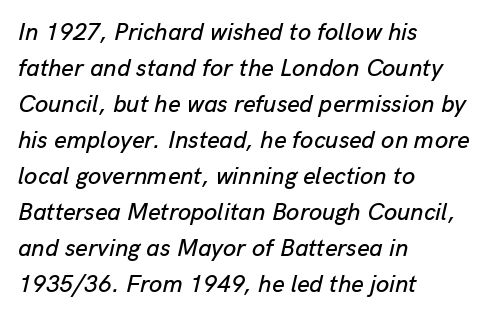
The image shows 24 px text type, italic (leaning right); set left-aligned, normal line spacing (1.5x), normal letter spacing, not underlined.
